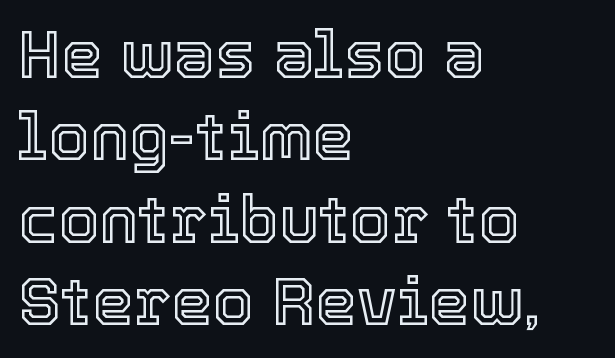
Type without underlining. The letterforms sit shoulder to shoulder at normal distance. A normal amount of white space separates one row of letters from the next. Ascenders rise straight up at ninety degrees.
